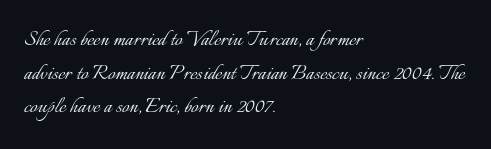
The image shows 26 px text type; set left-aligned, normal line spacing (1.29x), normal letter spacing, not underlined.
